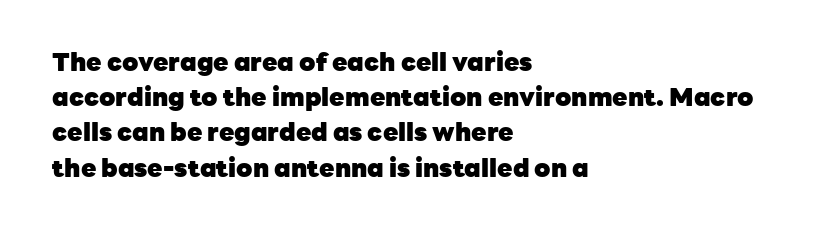
Q: Is the text bold? A: Yes.
Q: Is the text italic (slanted)? A: No, it is upright.
Q: Is the text underlined? A: No.
Q: How is the paragraph aligned? A: Left-aligned.
Q: Is the spacing between letters normal or unusually wide? A: Normal.
Q: Is the spacing between lines tight, normal or loose? A: Normal.
